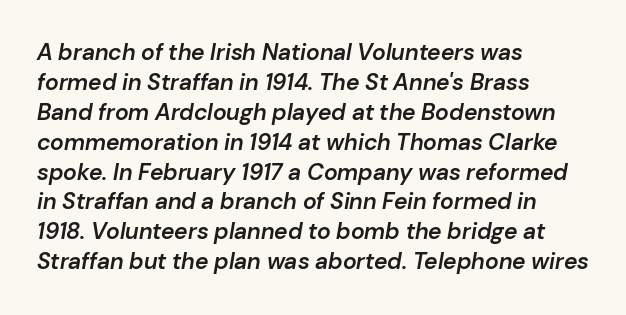
{"italic": "yes", "lean": "right", "slant_degrees": 10, "bold": "semi", "underline": "no", "align": "left", "line_spacing": "normal", "line_spacing_ratio": 1.3, "letter_spacing": "normal", "letter_spacing_em": 0.0, "glyph_px": 23}
